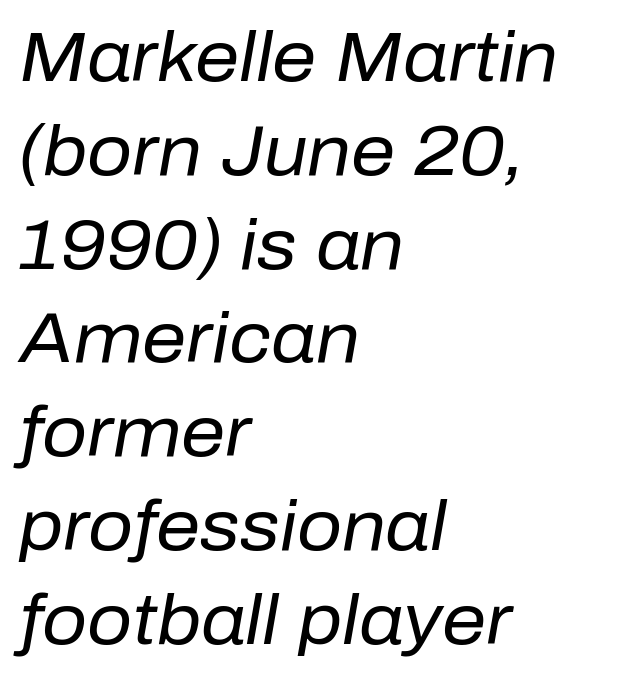
The image shows 70 px regular-weight type, italic (leaning right); set left-aligned, normal line spacing (1.34x), normal letter spacing, not underlined; low stroke contrast and a medium x-height.
